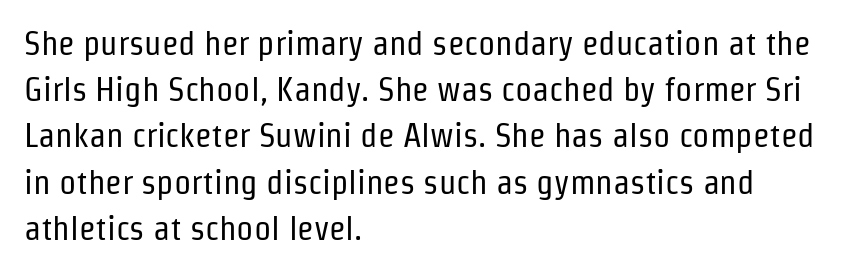
The image shows 34 px regular-weight, condensed sans-serif type, upright; set left-aligned, normal line spacing (1.36x), normal letter spacing, not underlined; low stroke contrast and a medium x-height.
